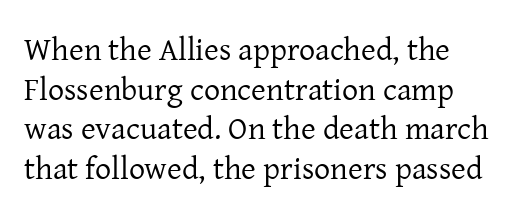
Q: Is the text bold? A: No.
Q: Is the text italic (slanted)? A: No, it is upright.
Q: Is the typeface a serif or a sans-serif typeface? A: Serif.
Q: Is the text underlined? A: No.
Q: How is the paragraph aligned? A: Left-aligned.
Q: Is the spacing between letters normal or unusually wide? A: Normal.
Q: Width (condensed, normal, or wide)? A: Normal.
Q: Stroke contrast? A: Low.
Q: x-height? A: Medium.
Q: Monospaced? A: No.
